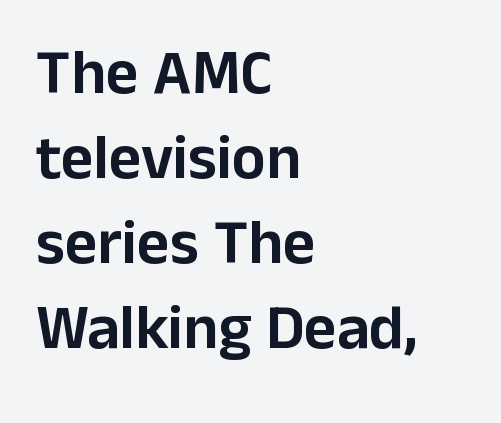
The image shows 63 px sans-serif type, upright; set left-aligned, normal line spacing (1.35x), normal letter spacing, not underlined; low stroke contrast and a medium x-height.
